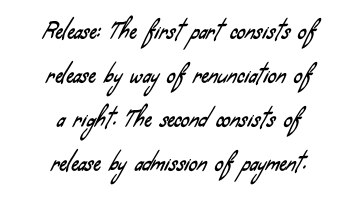
{"underline": "no", "align": "center", "line_spacing": "loose", "line_spacing_ratio": 2.1, "letter_spacing": "normal", "letter_spacing_em": 0.0, "glyph_px": 21}
